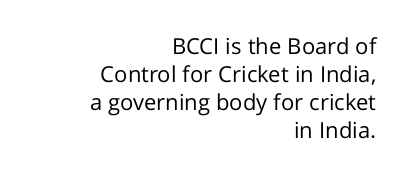
The image shows 22 px text type, upright; set right-aligned, normal line spacing (1.28x), normal letter spacing, not underlined.
